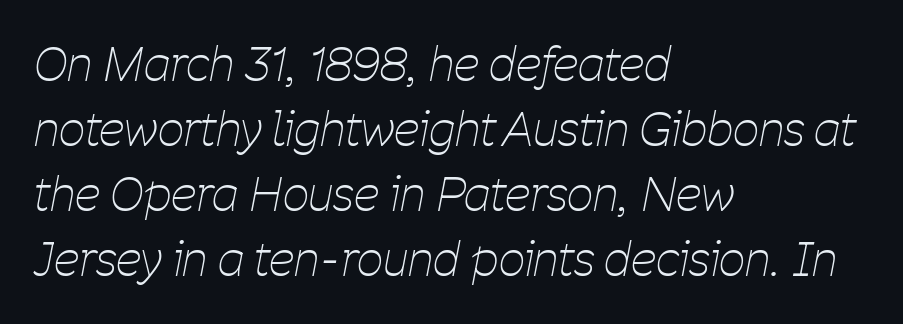
The image shows 46 px thin, condensed type, italic (leaning right); set left-aligned, normal line spacing (1.41x), normal letter spacing, not underlined; low stroke contrast and a medium x-height.
